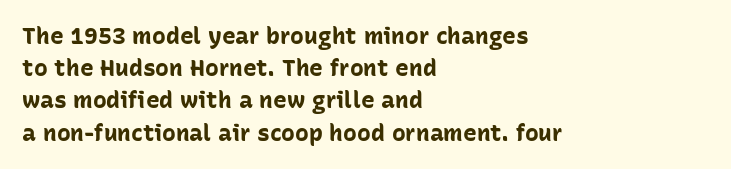
The image shows 23 px bold type, upright; set left-aligned, normal line spacing (1.4x), normal letter spacing, not underlined.
